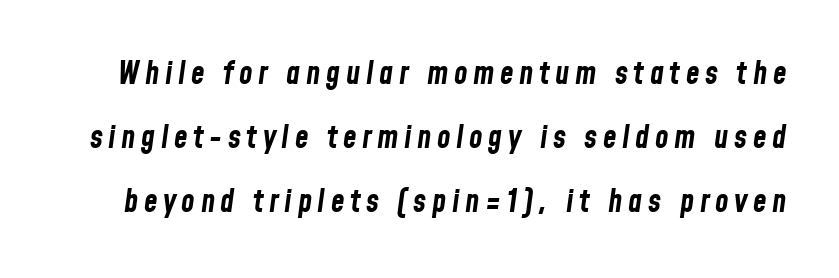
{"italic": "yes", "lean": "right", "slant_degrees": 8, "bold": "yes", "weight": "bold", "width": "condensed", "stroke_contrast": "low", "x_height": "medium", "monospaced": "no", "underline": "no", "line_spacing": "loose", "line_spacing_ratio": 2.06, "glyph_px": 31}
